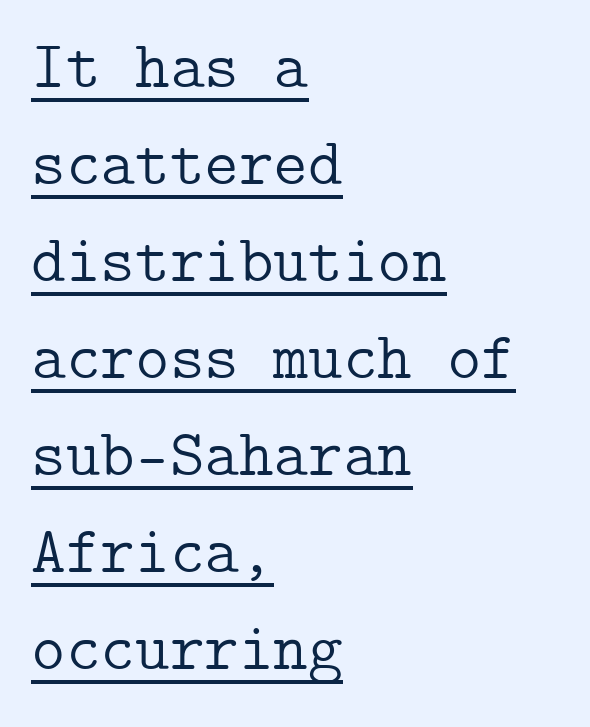
{"serif": "yes", "italic": "no", "bold": "no", "weight": "light", "width": "normal", "stroke_contrast": "low", "x_height": "medium", "underline": "yes", "align": "left", "line_spacing": "normal", "line_spacing_ratio": 1.47, "letter_spacing": "normal", "letter_spacing_em": 0.0, "glyph_px": 66}
